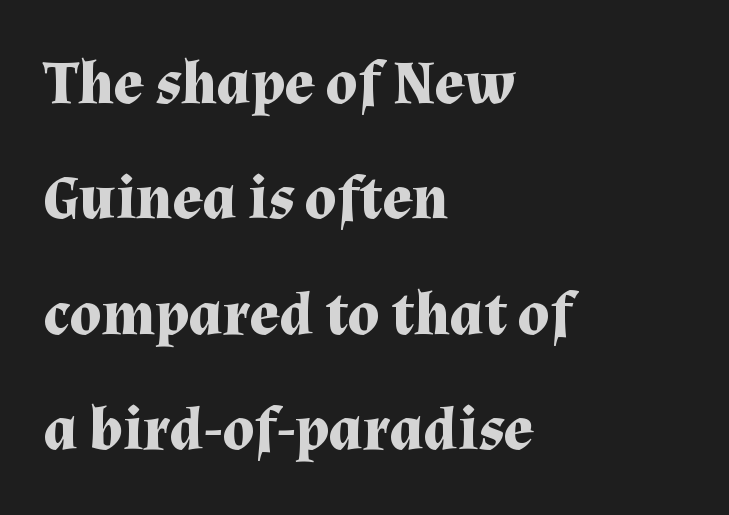
Check the space under the baseline: it is left empty. Thick stems and heavy bowls — unmistakably bold. The horizontal fit of the characters is conventional and even. The face used here is proportionally spaced, like ordinary book or web type. You can tell it's not italic because the verticals are truly vertical. Old-style or modern, the face here clearly has serifs.
